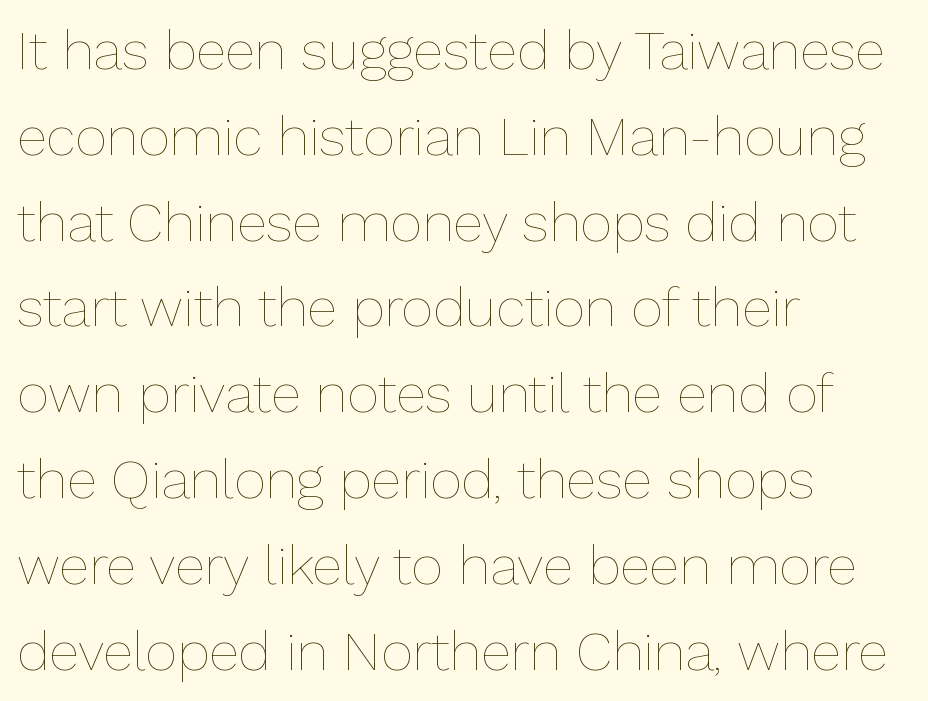
{"italic": "no", "bold": "no", "weight": "thin", "width": "normal", "stroke_contrast": "low", "x_height": "medium", "monospaced": "no", "underline": "no", "align": "left", "line_spacing": "normal", "line_spacing_ratio": 1.56, "letter_spacing": "normal", "letter_spacing_em": 0.0, "glyph_px": 55}
